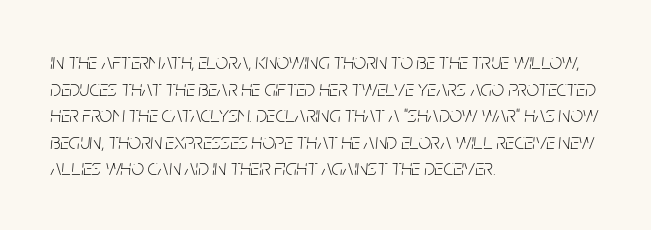
Q: Is the text bold? A: No.
Q: Is the text italic (slanted)? A: Yes, it leans right by about 5 degrees.
Q: Is the text underlined? A: No.
Q: How is the paragraph aligned? A: Left-aligned.
Q: Is the spacing between letters normal or unusually wide? A: Normal.
